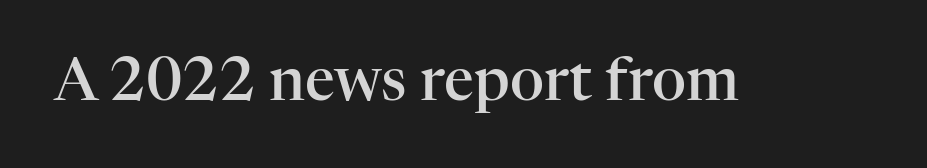
Check the space under the baseline: it is left empty. The letters sit at their default tracking, neither squeezed nor spread. You can tell it's not italic because the verticals are truly vertical. The face used here is proportionally spaced, like ordinary book or web type. Unlike a clean sans, this face finishes its strokes with serifs.
